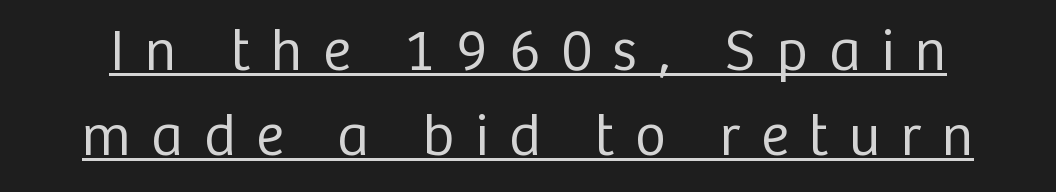
The line texture is sparse and dotted thanks to wide tracking. The type family on display is of the sans-serif kind. The designer left line spacing at the default. In designer terms, the underline attribute is active on this setting.
